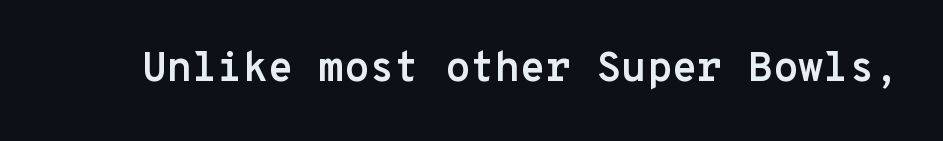
The image shows 41 px semibold sans-serif type, upright, monospaced; set normal letter spacing, not underlined; low stroke contrast and a medium x-height.
